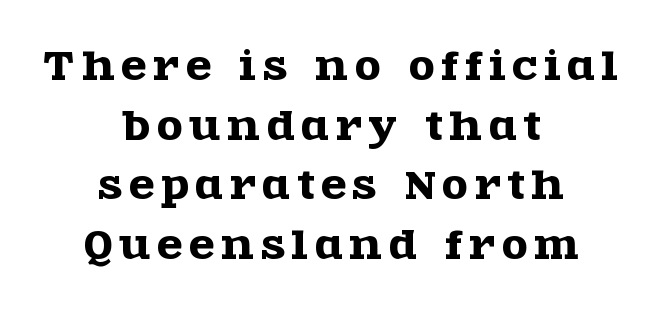
Q: Is the text italic (slanted)? A: No, it is upright.
Q: Is the typeface a serif or a sans-serif typeface? A: Serif.
Q: Is the text underlined? A: No.
Q: How is the paragraph aligned? A: Centered.
Q: Is the spacing between lines tight, normal or loose? A: Normal.
Q: Width (condensed, normal, or wide)? A: Wide.
Q: x-height? A: Large.
Q: Monospaced? A: No.
